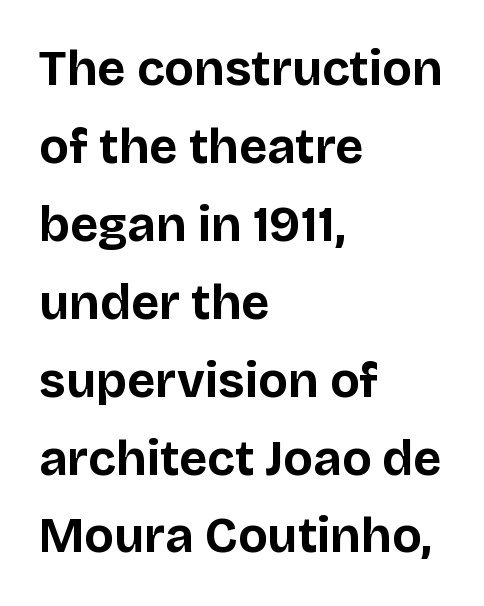
The font is running at its bold setting. The rag falls on the right side of this text block. Observe the absence of serifs on each vertical stroke in this sample. This rendering features lettering with no underline.
